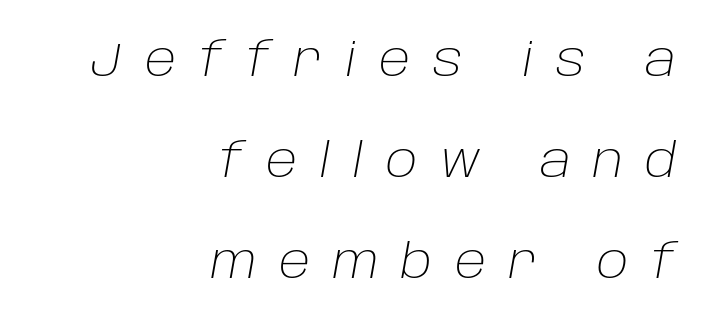
The image shows 47 px light type, italic (leaning right); set right-aligned, loose line spacing (2.15x), unusually wide letter spacing (+0.48 em), not underlined; low stroke contrast and a large x-height.
